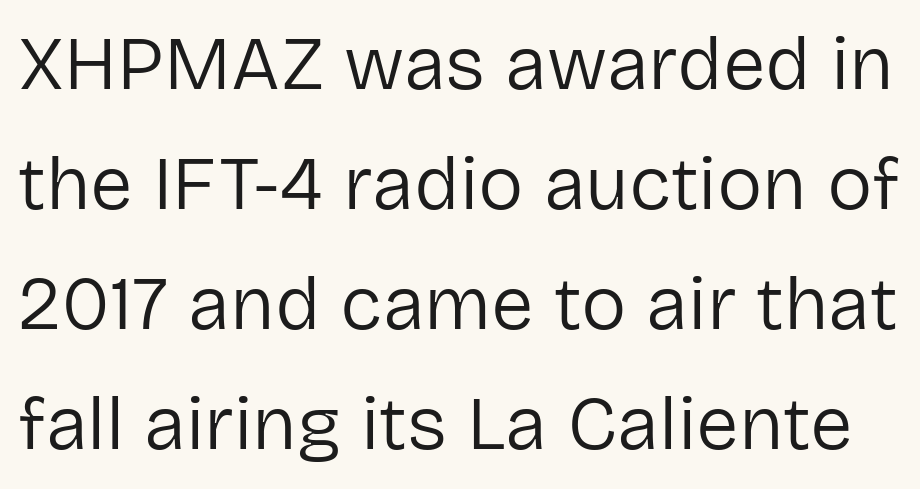
Q: Is the text bold? A: No.
Q: Is the text italic (slanted)? A: No, it is upright.
Q: Is the typeface a serif or a sans-serif typeface? A: Sans-serif.
Q: Is the text underlined? A: No.
Q: Is the spacing between letters normal or unusually wide? A: Normal.
Q: Is the spacing between lines tight, normal or loose? A: Normal.
Q: Width (condensed, normal, or wide)? A: Normal.
Q: Stroke contrast? A: Low.
Q: x-height? A: Medium.
Q: Monospaced? A: No.
